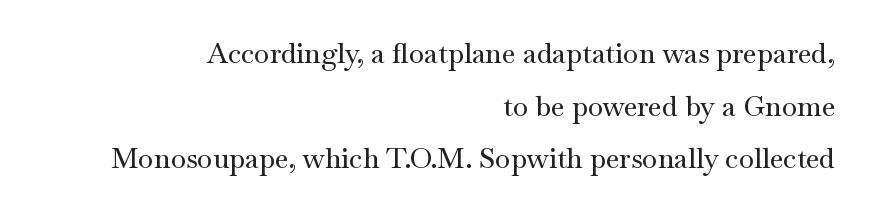
A typesetter would call this proportional, since set widths differ per character. The type is set solid horizontally, with unmodified tracking. Italic? Not at all — the glyphs are vertical. The rag falls on the left side of this text block. Underline: absent. Are there feet on the stems? There are — it's a serif.
